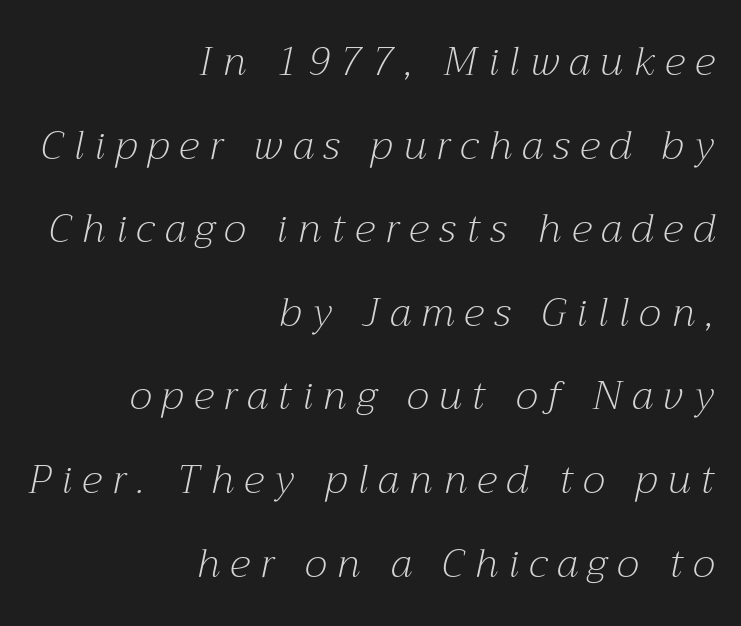
{"serif": "yes", "italic": "yes", "lean": "right", "slant_degrees": 12, "bold": "no", "weight": "light", "width": "normal", "stroke_contrast": "medium", "x_height": "medium", "monospaced": "no", "underline": "no", "align": "right", "line_spacing": "loose", "line_spacing_ratio": 2.09, "letter_spacing": "wide", "letter_spacing_em": 0.26, "glyph_px": 40}
